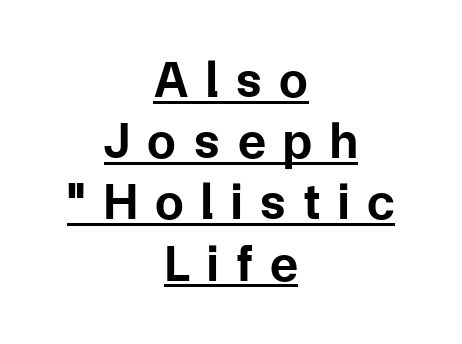
The image shows 51 px bold sans-serif type, upright; set centered, line spacing 1.2x, unusually wide letter spacing (+0.35 em), underlined; low stroke contrast and a medium x-height.
